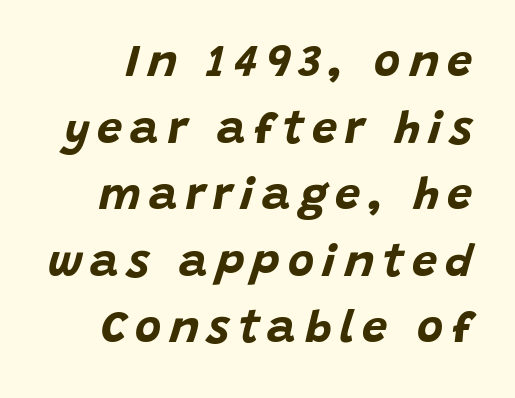
{"italic": "yes", "lean": "right", "slant_degrees": 15, "bold": "yes", "weight": "bold", "width": "normal", "stroke_contrast": "low", "x_height": "large", "monospaced": "no", "underline": "no", "line_spacing": "normal", "line_spacing_ratio": 1.48, "glyph_px": 45}
